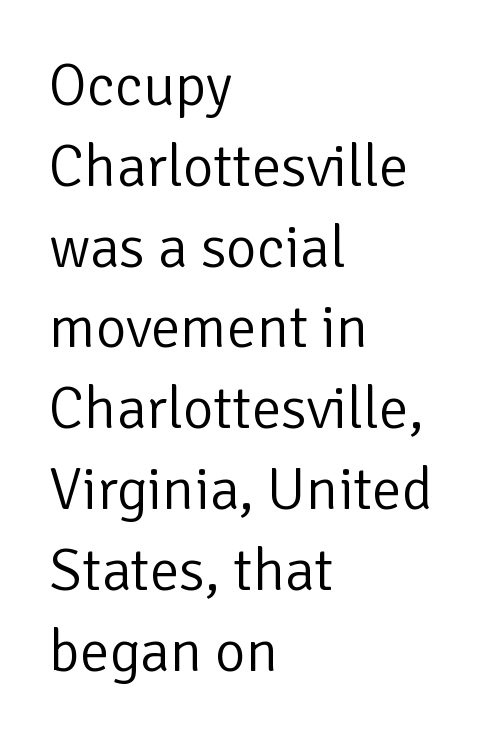
{"serif": "no", "italic": "no", "bold": "no", "weight": "light", "width": "normal", "stroke_contrast": "low", "x_height": "medium", "monospaced": "no", "underline": "no", "align": "left", "line_spacing": "normal", "line_spacing_ratio": 1.37, "letter_spacing": "normal", "letter_spacing_em": 0.0, "glyph_px": 59}
